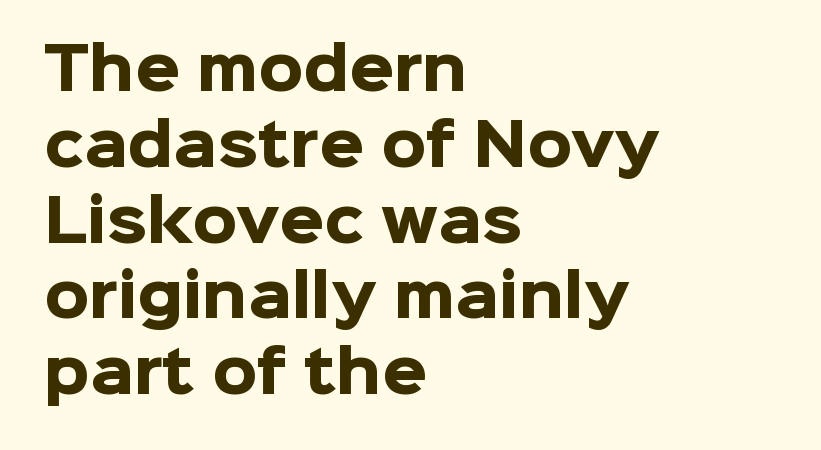
{"serif": "no", "italic": "no", "bold": "yes", "weight": "heavy", "width": "normal", "stroke_contrast": "low", "x_height": "medium", "monospaced": "no", "underline": "no", "align": "left", "line_spacing": "normal", "line_spacing_ratio": 1.33, "letter_spacing": "normal", "letter_spacing_em": 0.0, "glyph_px": 57}
